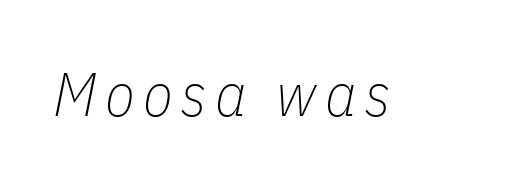
Is this a heavy cut? Hardly; it is regular or lighter. Quick note: underline off. The passage shown is typed in a proportional face where columns would drift. The face used here has a pronounced slope to its letters.
